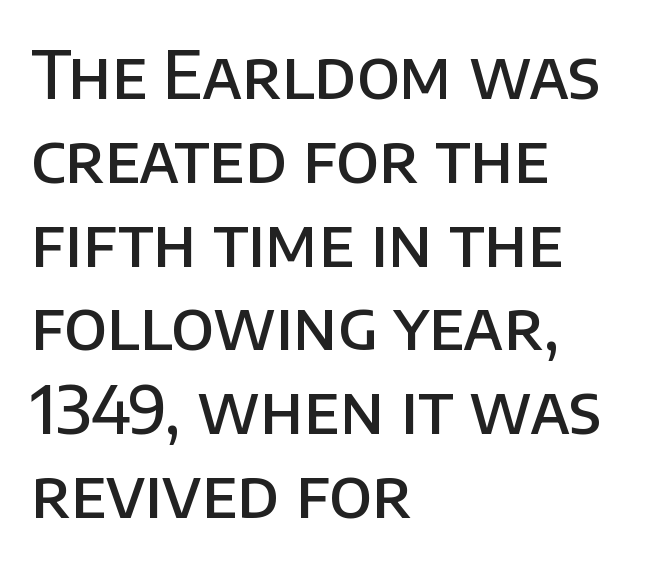
The compositor pushed each line to the left boundary. Does the type have serifs? No, each stem ends abruptly. A typesetter would mark this as roman, not italic. The leading is moderate, giving the passage an even texture.
